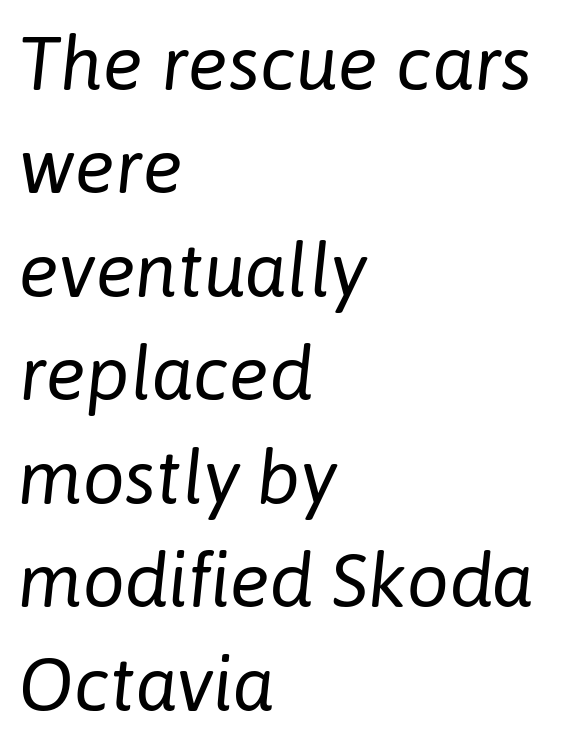
The image shows 75 px regular-weight type, italic (leaning right); set left-aligned, normal line spacing (1.38x), normal letter spacing, not underlined; low stroke contrast and a medium x-height.
